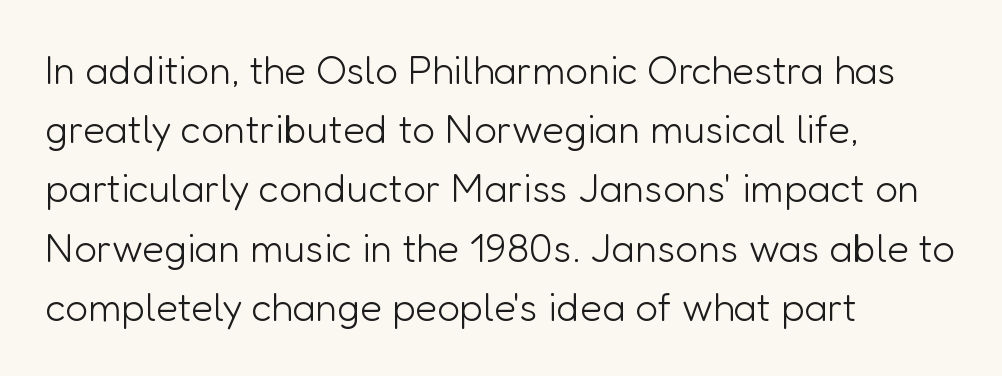
{"serif": "no", "italic": "no", "bold": "no", "weight": "light", "width": "normal", "stroke_contrast": "low", "x_height": "medium", "monospaced": "no", "underline": "no", "align": "left", "line_spacing": "normal", "line_spacing_ratio": 1.48, "letter_spacing": "normal", "letter_spacing_em": 0.0, "glyph_px": 40}
